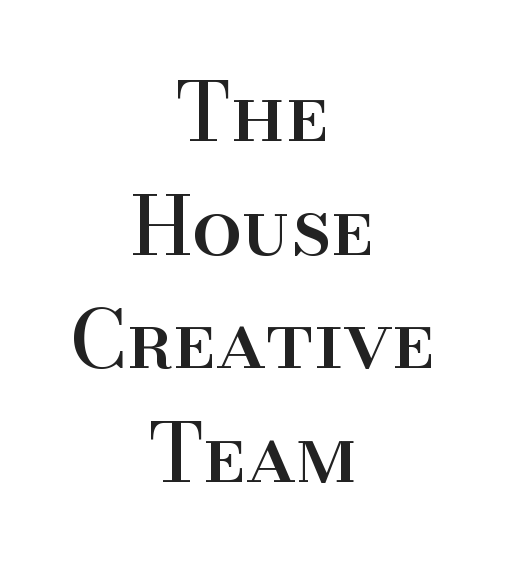
Both edges are ragged and mirror each other, which tells us the setting is centered. Ascenders rise straight up at ninety degrees. These lines are rendered in a variable-pitch font. Regular leading. Does extra space separate the letters? No, they use regular spacing. Descenders are the only things crossing below the line.
